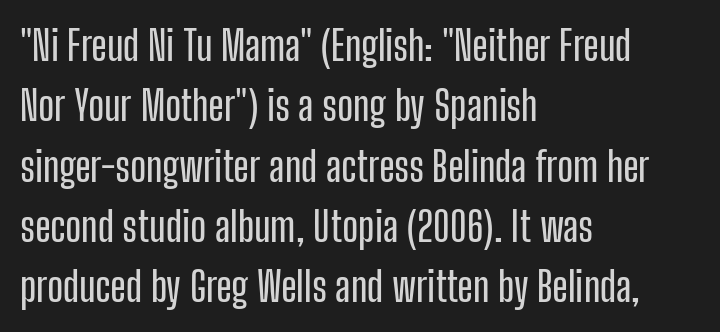
{"serif": "no", "italic": "no", "width": "condensed", "stroke_contrast": "low", "x_height": "medium", "monospaced": "no", "underline": "no", "align": "left", "line_spacing": "normal", "line_spacing_ratio": 1.47, "letter_spacing": "normal", "letter_spacing_em": 0.0, "glyph_px": 41}
